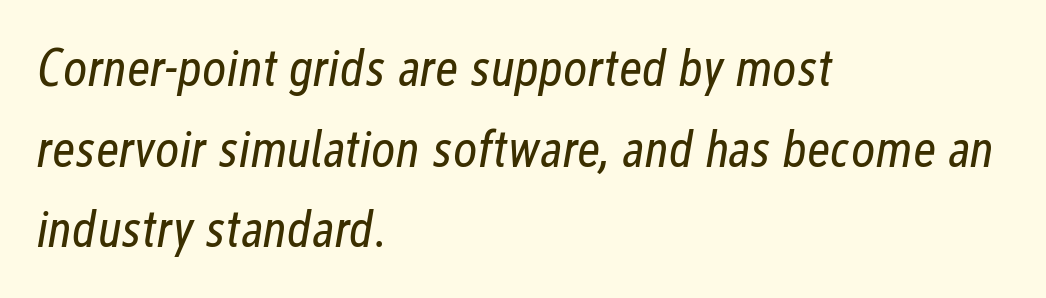
Q: Is the text bold? A: No.
Q: Is the text italic (slanted)? A: Yes, it leans right by about 12 degrees.
Q: Is the text underlined? A: No.
Q: How is the paragraph aligned? A: Left-aligned.
Q: Is the spacing between letters normal or unusually wide? A: Normal.
Q: Is the spacing between lines tight, normal or loose? A: Normal.
Q: Width (condensed, normal, or wide)? A: Condensed.
Q: Stroke contrast? A: Low.
Q: x-height? A: Medium.
Q: Monospaced? A: No.
